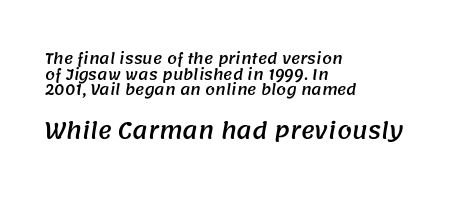
Q: Is the text underlined? A: No.
Q: How is the paragraph aligned? A: Left-aligned.
Q: Is the spacing between letters normal or unusually wide? A: Normal.
Q: Is the spacing between lines tight, normal or loose? A: Tight.
Q: Which block of text is set in a larger size, the first (top) or the second (bottom)? A: The second (bottom) one.
